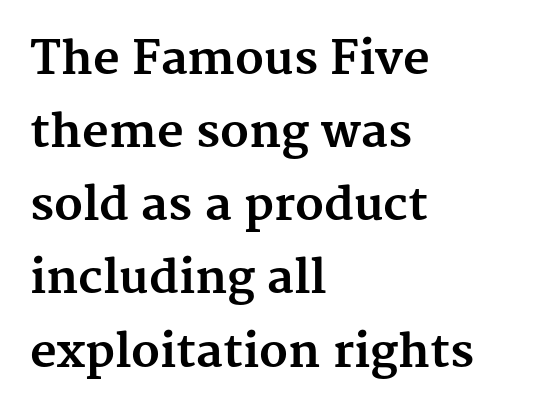
This sample keeps an unexceptional amount of space between lines. The letters sit at their default tracking, neither squeezed nor spread. Type without underlining. No italicization has been applied; the sample stays upright. Varying glyph widths throughout — classic text-font behaviour.
